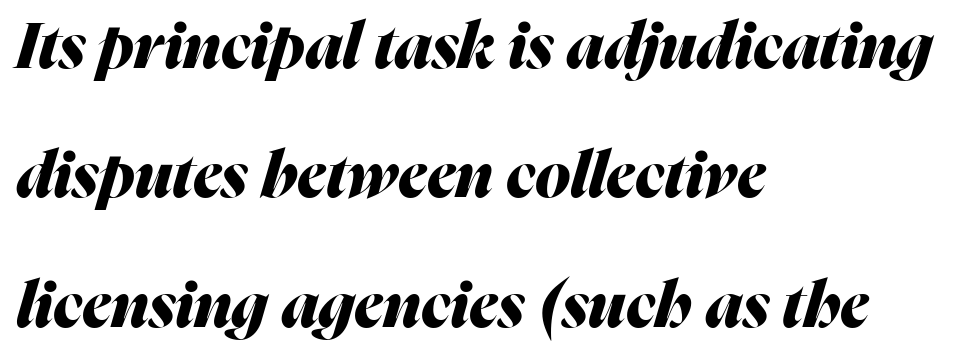
Q: Is the text bold? A: Yes.
Q: Is the text italic (slanted)? A: Yes, it leans right by about 16 degrees.
Q: Is the text underlined? A: No.
Q: How is the paragraph aligned? A: Left-aligned.
Q: Is the spacing between letters normal or unusually wide? A: Normal.
Q: Is the spacing between lines tight, normal or loose? A: Loose.
Q: Width (condensed, normal, or wide)? A: Normal.
Q: Stroke contrast? A: Medium.
Q: x-height? A: Medium.
Q: Monospaced? A: No.
